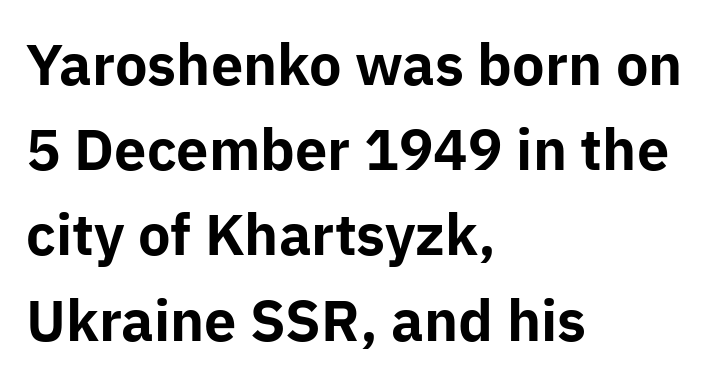
The image shows 55 px bold sans-serif type, upright; set left-aligned, normal line spacing (1.55x), normal letter spacing, not underlined; low stroke contrast and a medium x-height.
